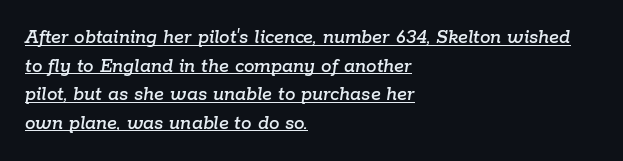
The image shows 21 px text type, italic (leaning right); set left-aligned, normal line spacing (1.36x), normal letter spacing, underlined.
